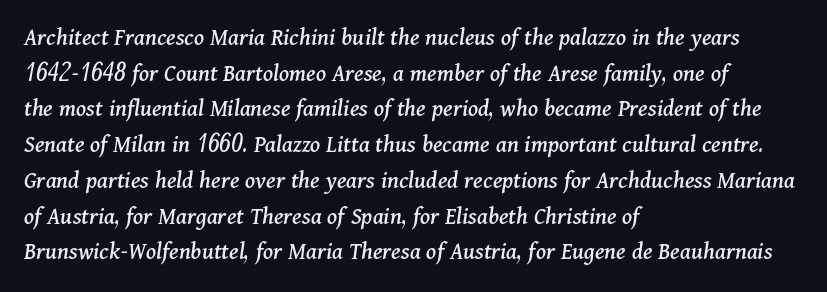
Q: Is the text italic (slanted)? A: Yes, it leans right by about 11 degrees.
Q: Is the text underlined? A: No.
Q: How is the paragraph aligned? A: Left-aligned.
Q: Is the spacing between letters normal or unusually wide? A: Normal.
Q: Is the spacing between lines tight, normal or loose? A: Normal.
